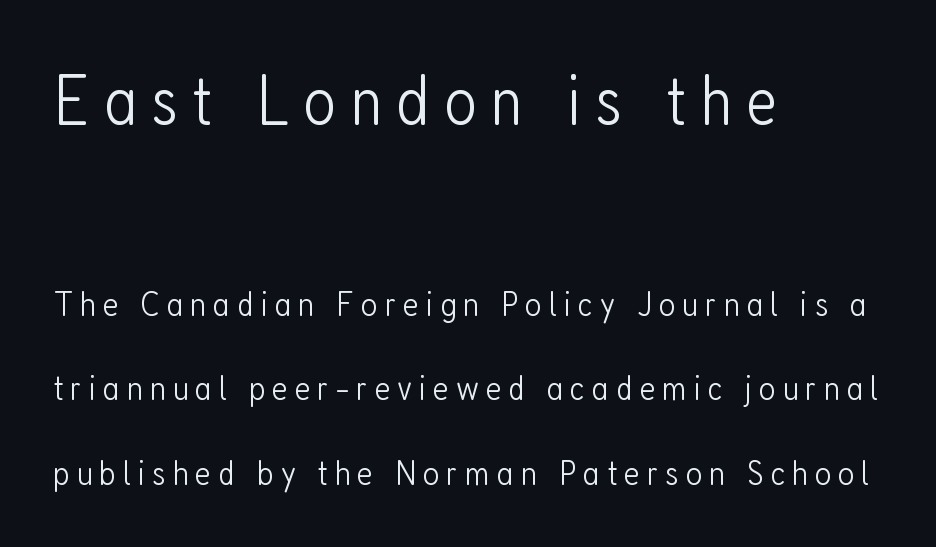
The image shows 72 px light, condensed sans-serif type, upright; set left-aligned, loose line spacing (2.35x), not underlined; the first (top) block is 2.0x larger; low stroke contrast and a medium x-height.
